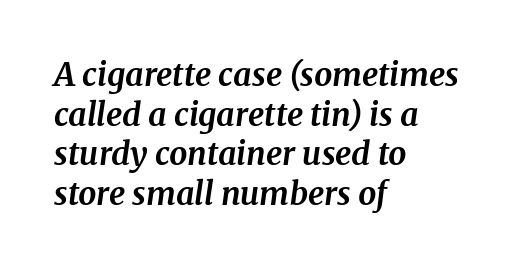
The image shows 32 px bold serif type, italic (leaning right); set left-aligned, line spacing 1.24x, normal letter spacing, not underlined; medium stroke contrast and a medium x-height.
